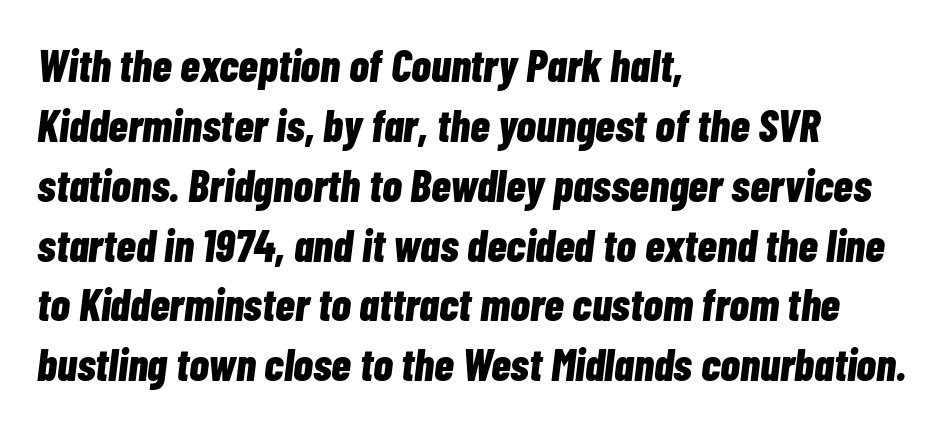
The image shows 45 px bold, condensed type, italic (leaning right); set left-aligned, normal line spacing (1.33x), normal letter spacing, not underlined; low stroke contrast and a medium x-height.
